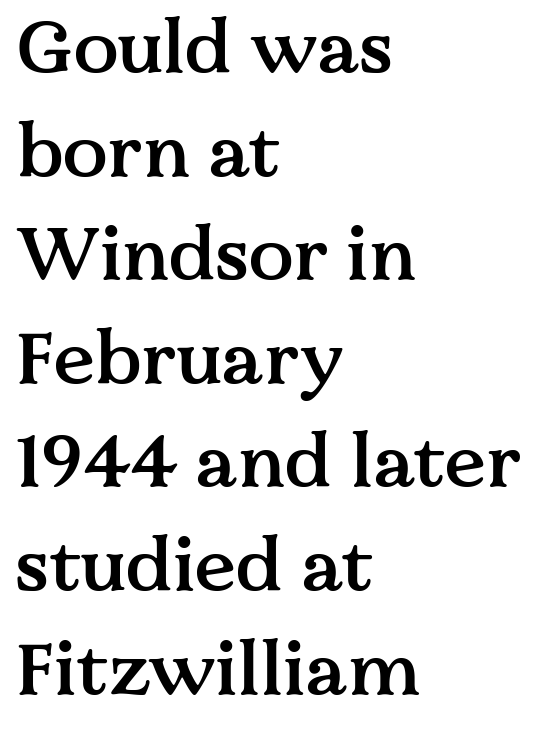
The image shows 74 px semibold serif type, upright; set left-aligned, normal line spacing (1.4x), normal letter spacing, not underlined; medium stroke contrast and a medium x-height.
